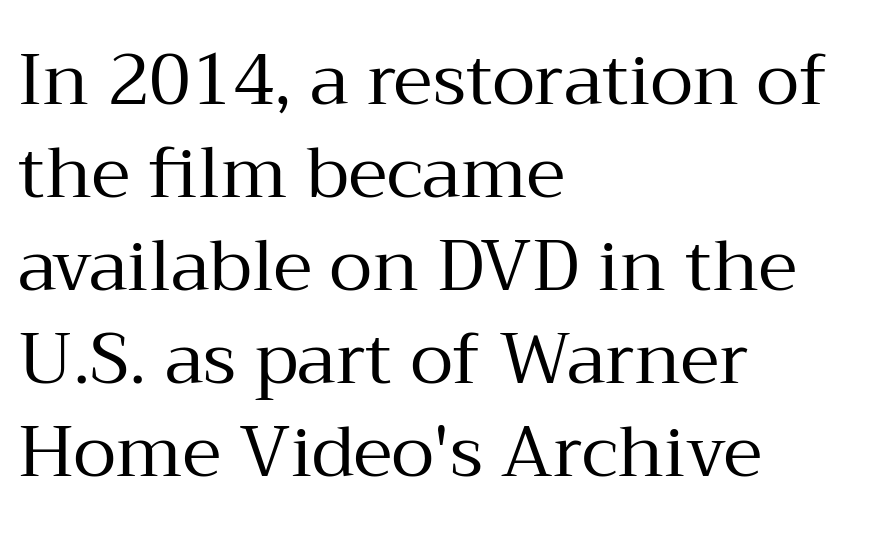
The image shows 71 px regular-weight serif type, upright; set left-aligned, normal line spacing (1.31x), normal letter spacing, not underlined; medium stroke contrast and a medium x-height.
